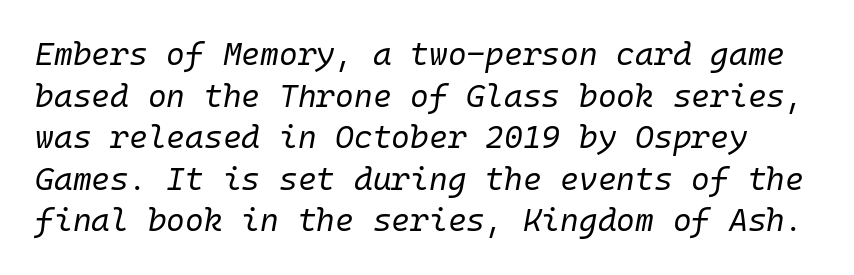
{"italic": "yes", "lean": "right", "slant_degrees": 10, "bold": "no", "weight": "regular", "width": "normal", "stroke_contrast": "low", "x_height": "medium", "monospaced": "yes", "underline": "no", "line_spacing": "normal", "line_spacing_ratio": 1.3, "letter_spacing": "normal", "letter_spacing_em": 0.0, "glyph_px": 32}
